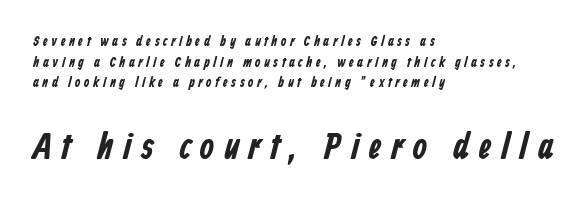
{"serif": "no", "bold": "yes", "weight": "bold", "width": "condensed", "stroke_contrast": "low", "x_height": "medium", "monospaced": "no", "underline": "no", "align": "left", "line_spacing": "normal", "line_spacing_ratio": 1.48, "letter_spacing": "wide", "letter_spacing_em": 0.26, "larger_block": "second", "size_ratio": 2.64, "glyph_px": 37}
